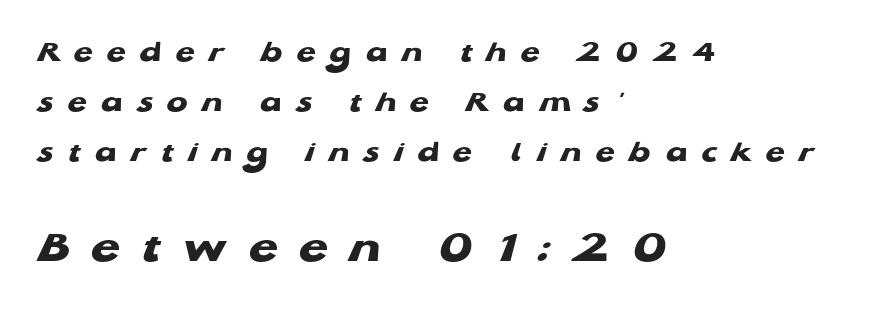
Q: Is the text bold? A: Yes.
Q: Is the typeface a serif or a sans-serif typeface? A: Sans-serif.
Q: Is the text underlined? A: No.
Q: How is the paragraph aligned? A: Left-aligned.
Q: Is the spacing between letters normal or unusually wide? A: Unusually wide.
Q: Is the spacing between lines tight, normal or loose? A: Normal.
Q: Which block of text is set in a larger size, the first (top) or the second (bottom)? A: The second (bottom) one.
Q: Width (condensed, normal, or wide)? A: Wide.
Q: Stroke contrast? A: Low.
Q: x-height? A: Medium.
Q: Monospaced? A: No.
